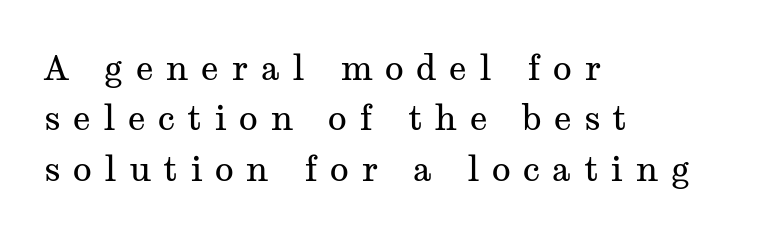
{"serif": "yes", "italic": "no", "bold": "no", "weight": "regular", "width": "wide", "stroke_contrast": "medium", "x_height": "medium", "monospaced": "no", "underline": "no", "align": "left", "line_spacing": "normal", "line_spacing_ratio": 1.44, "letter_spacing": "wide", "letter_spacing_em": 0.35, "glyph_px": 35}
